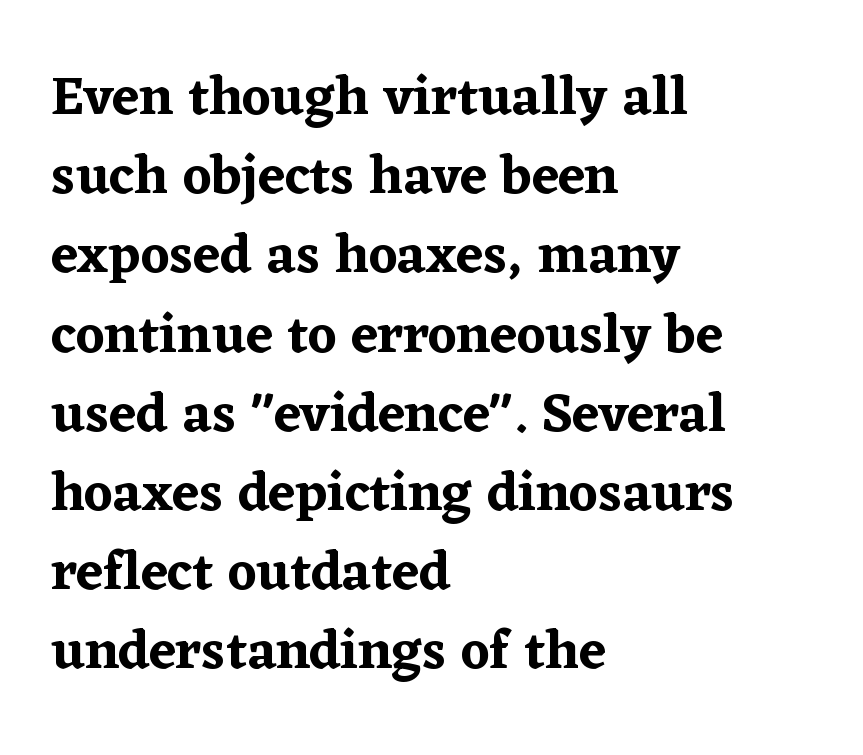
Q: Is the text italic (slanted)? A: No, it is upright.
Q: Is the typeface a serif or a sans-serif typeface? A: Serif.
Q: Is the text underlined? A: No.
Q: How is the paragraph aligned? A: Left-aligned.
Q: Is the spacing between letters normal or unusually wide? A: Normal.
Q: Is the spacing between lines tight, normal or loose? A: Normal.
Q: Width (condensed, normal, or wide)? A: Normal.
Q: Stroke contrast? A: Low.
Q: x-height? A: Medium.
Q: Monospaced? A: No.
